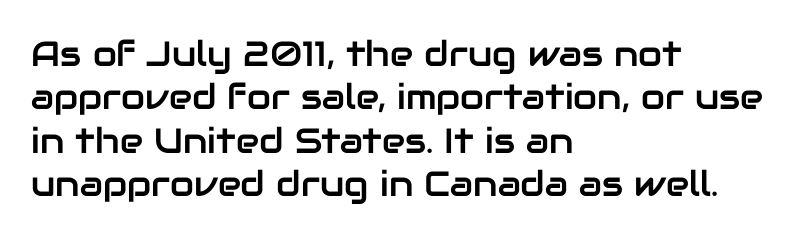
Q: Is the text italic (slanted)? A: No, it is upright.
Q: Is the typeface a serif or a sans-serif typeface? A: Sans-serif.
Q: Is the text underlined? A: No.
Q: How is the paragraph aligned? A: Left-aligned.
Q: Is the spacing between letters normal or unusually wide? A: Normal.
Q: Width (condensed, normal, or wide)? A: Normal.
Q: Stroke contrast? A: Low.
Q: x-height? A: Medium.
Q: Monospaced? A: No.
